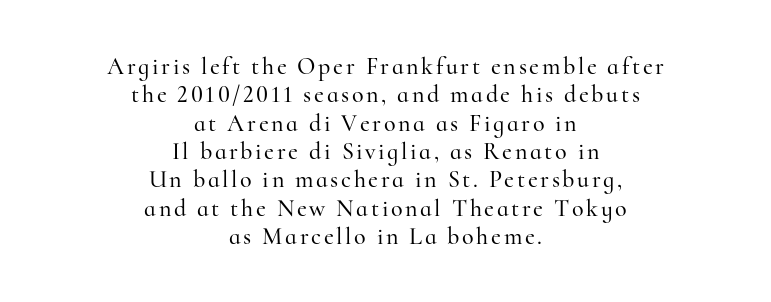
The image shows 24 px text type, upright; set centered, line spacing 1.18x, not underlined.
